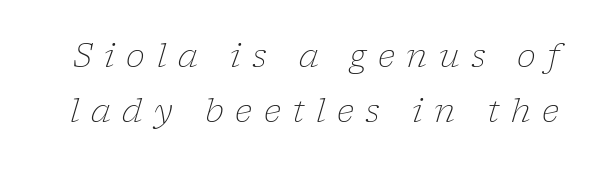
Lines of text with bare space underneath. The rendering uses natural spacing where letterforms have individual widths. What stands out about the letter spacing? Its width — letters are far apart. Counters stay open thanks to moderate or lighter strokes.
